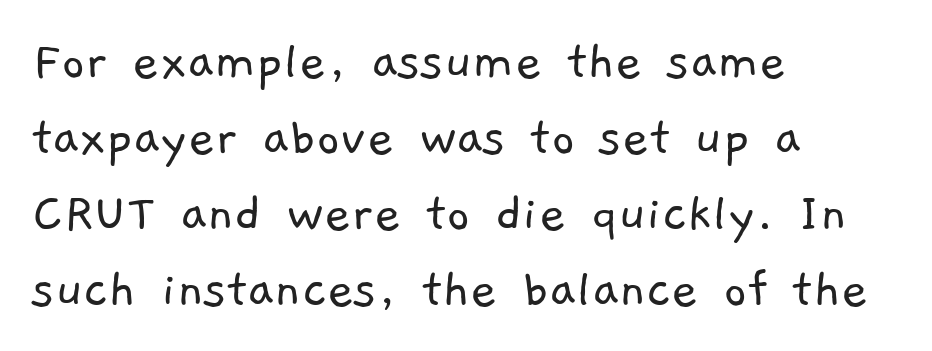
The image shows 58 px light sans-serif type; set left-aligned, normal line spacing (1.31x), normal letter spacing, not underlined; low stroke contrast and a medium x-height.
